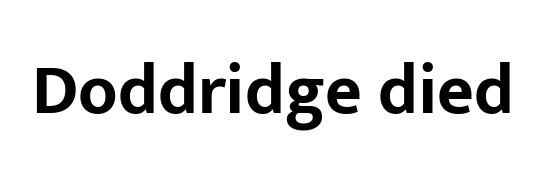
{"serif": "no", "italic": "no", "bold": "yes", "weight": "bold", "width": "normal", "stroke_contrast": "low", "x_height": "medium", "monospaced": "no", "underline": "no", "letter_spacing": "normal", "letter_spacing_em": 0.0, "glyph_px": 71}
